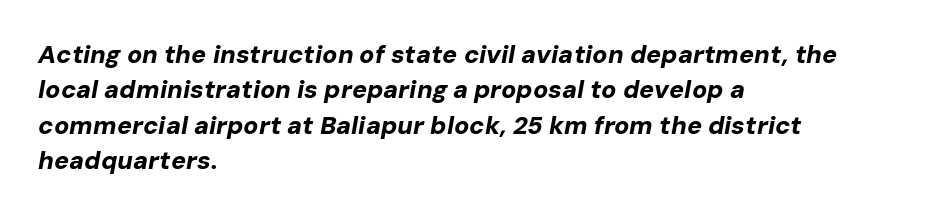
The image shows 25 px bold type, italic (leaning right); set left-aligned, normal line spacing (1.42x), normal letter spacing, not underlined.
